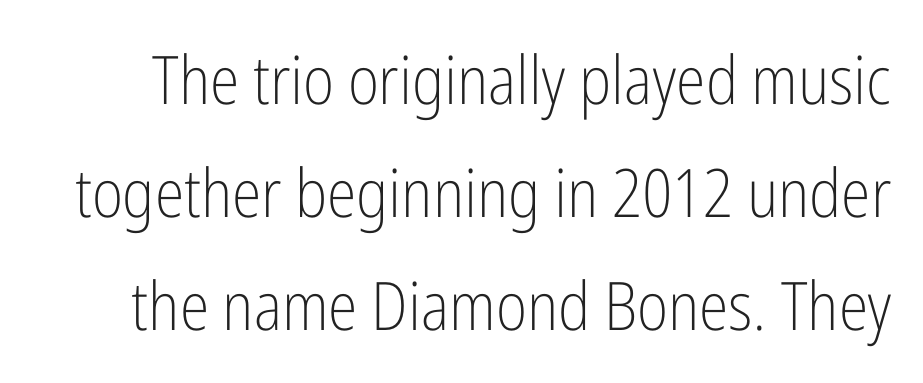
Q: Is the text bold? A: No.
Q: Is the text italic (slanted)? A: No, it is upright.
Q: Is the typeface a serif or a sans-serif typeface? A: Sans-serif.
Q: Is the text underlined? A: No.
Q: Is the spacing between letters normal or unusually wide? A: Normal.
Q: Is the spacing between lines tight, normal or loose? A: Normal.
Q: Width (condensed, normal, or wide)? A: Condensed.
Q: Stroke contrast? A: Low.
Q: x-height? A: Medium.
Q: Monospaced? A: No.
